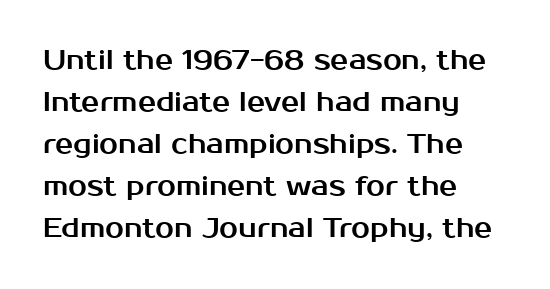
{"italic": "no", "underline": "no", "align": "left", "line_spacing": "normal", "line_spacing_ratio": 1.56, "letter_spacing": "normal", "letter_spacing_em": 0.0, "glyph_px": 27}
